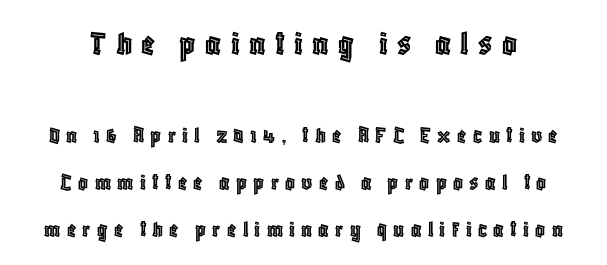
{"italic": "no", "width": "condensed", "x_height": "large", "monospaced": "no", "underline": "no", "line_spacing": "loose", "line_spacing_ratio": 1.96, "letter_spacing": "wide", "letter_spacing_em": 0.26, "larger_block": "first", "size_ratio": 1.5, "glyph_px": 36}
